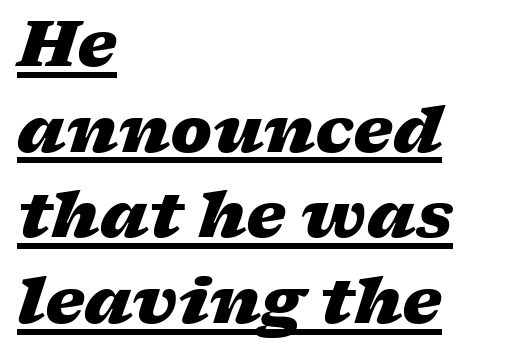
The rendering uses a moderate line-height, typical for paragraphs. Rendered with sloped, italic letterforms. The words here are underlined. Do the characters align in a grid? No, the font is proportional. Which margin do the lines hug? The left one — the right edge is uneven. The typesetting leans heavy: a genuine bold.
